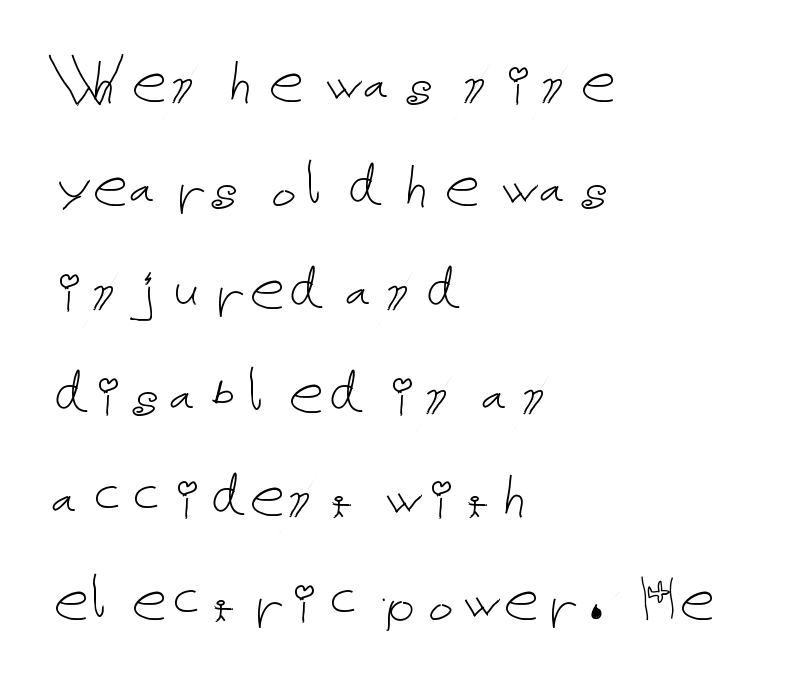
These lines sit exactly where default settings would place them. The lettering stays uniformly vertical, giving the passage a roman look. The rendering anchors every line to the left-hand side. There is no visible air inserted between adjacent glyphs.
